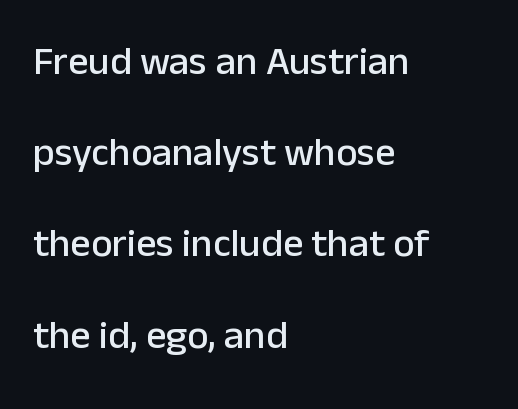
You could call the tracking neutral — neither tight nor loose. These lines were composed using upright roman letters. Honestly, the rows look like they've been pulled way apart. Just letters on the line, the space beneath them empty. Do the characters align in a grid? No, the font is proportional. Regarding serifs, this sample does without them.
